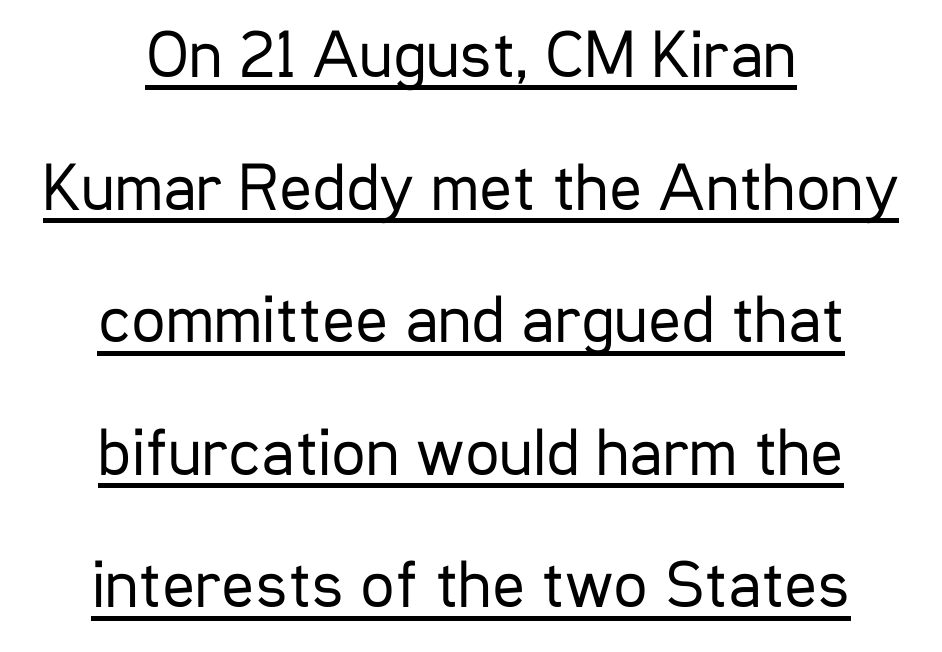
{"serif": "no", "italic": "no", "bold": "no", "weight": "regular", "width": "condensed", "stroke_contrast": "low", "x_height": "medium", "monospaced": "no", "underline": "yes", "align": "center", "line_spacing": "loose", "line_spacing_ratio": 1.95, "letter_spacing": "normal", "letter_spacing_em": 0.0, "glyph_px": 68}
